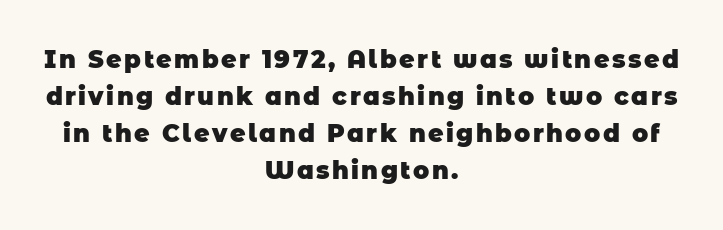
Glance below the letters and you will spot only blank space. The leading is moderate, giving the passage an even texture. Leftover space on each line is divided equally before and after the words. Is the type bold? Yes — the strokes are clearly thick and heavy.
